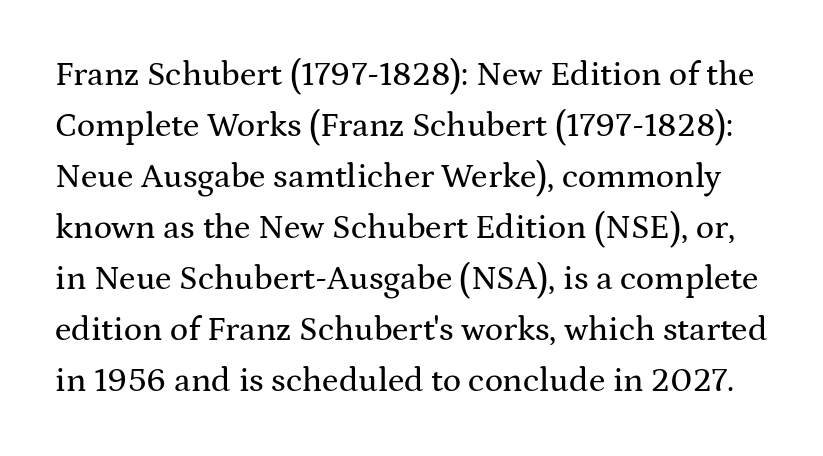
{"serif": "yes", "italic": "no", "width": "wide", "stroke_contrast": "medium", "x_height": "medium", "monospaced": "no", "underline": "no", "line_spacing": "normal", "line_spacing_ratio": 1.5, "letter_spacing": "normal", "letter_spacing_em": 0.0, "glyph_px": 34}
